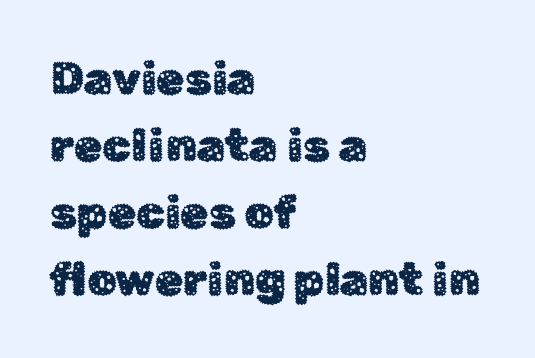
The image shows 46 px sans-serif type, upright; set left-aligned, normal line spacing (1.46x), normal letter spacing, not underlined; low stroke contrast and a medium x-height.
